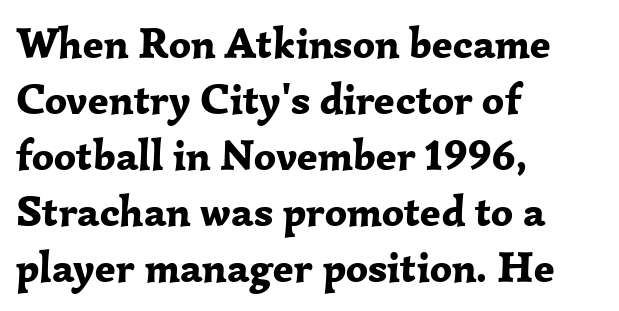
Q: Is the text bold? A: Yes.
Q: Is the text italic (slanted)? A: No, it is upright.
Q: Is the typeface a serif or a sans-serif typeface? A: Serif.
Q: Is the text underlined? A: No.
Q: How is the paragraph aligned? A: Left-aligned.
Q: Is the spacing between letters normal or unusually wide? A: Normal.
Q: Is the spacing between lines tight, normal or loose? A: Normal.
Q: Width (condensed, normal, or wide)? A: Normal.
Q: Stroke contrast? A: Low.
Q: x-height? A: Medium.
Q: Monospaced? A: No.
